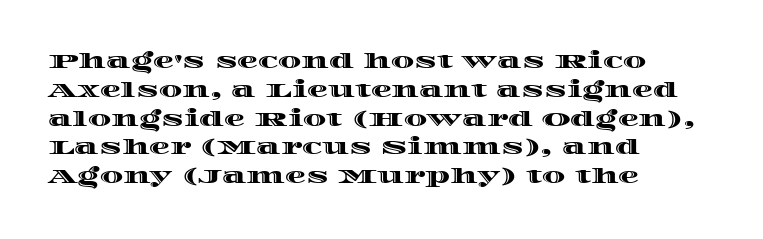
Q: Is the text italic (slanted)? A: No, it is upright.
Q: Is the text underlined? A: No.
Q: How is the paragraph aligned? A: Left-aligned.
Q: Is the spacing between letters normal or unusually wide? A: Normal.
Q: Is the spacing between lines tight, normal or loose? A: Normal.
